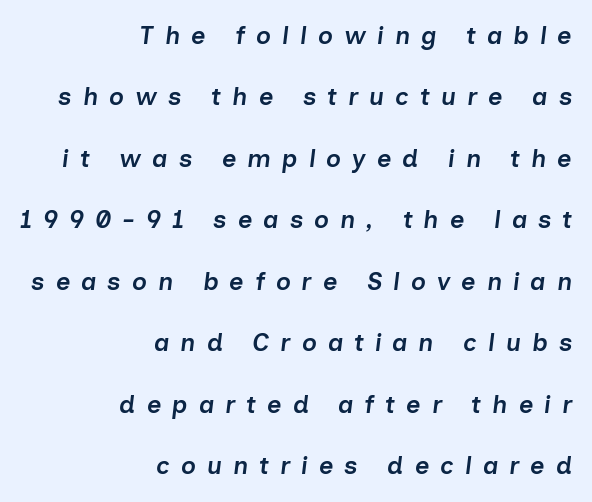
Horizontal alignment here is rightward, an uncommon choice for prose. Underlining? Definitely not there. Moderately thickened strokes mark this as semibold type. Is the letter spacing exaggerated? Yes — the characters are pushed far apart. Leading is clearly above the norm, producing a sparse column.
